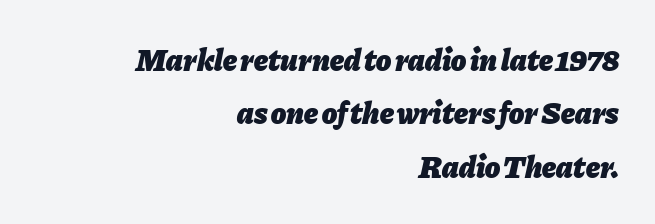
Q: Is the text bold? A: Yes.
Q: Is the text italic (slanted)? A: Yes, it leans right by about 11 degrees.
Q: Is the text underlined? A: No.
Q: How is the paragraph aligned? A: Right-aligned.
Q: Is the spacing between letters normal or unusually wide? A: Normal.
Q: Width (condensed, normal, or wide)? A: Normal.
Q: Stroke contrast? A: Low.
Q: x-height? A: Medium.
Q: Monospaced? A: No.
